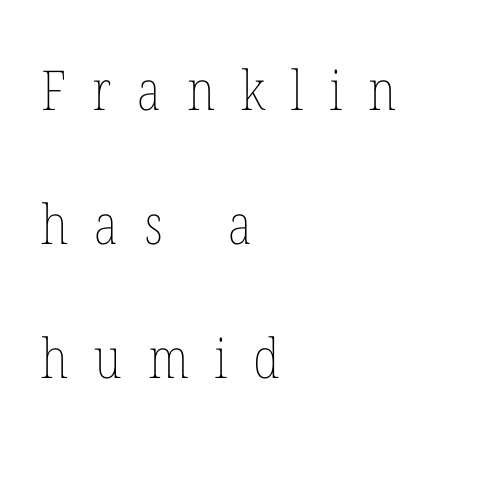
{"italic": "no", "bold": "no", "weight": "thin", "width": "condensed", "stroke_contrast": "low", "x_height": "medium", "monospaced": "no", "underline": "no", "align": "left", "line_spacing": "loose", "line_spacing_ratio": 2.44, "letter_spacing": "wide", "letter_spacing_em": 0.47, "glyph_px": 55}
